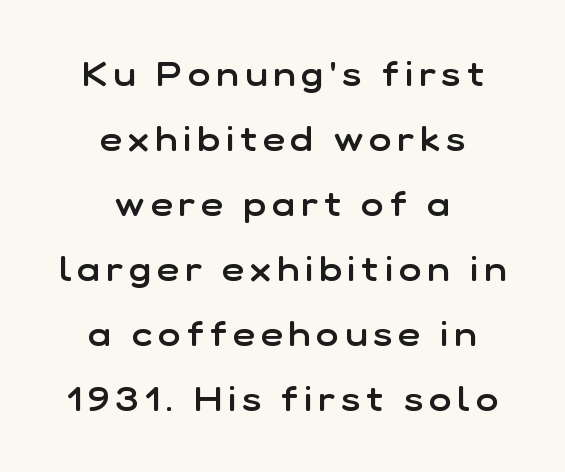
{"serif": "no", "italic": "no", "bold": "semi", "weight": "semibold", "width": "normal", "stroke_contrast": "low", "x_height": "medium", "monospaced": "no", "underline": "no", "align": "center", "line_spacing": "loose", "line_spacing_ratio": 1.91, "glyph_px": 34}
